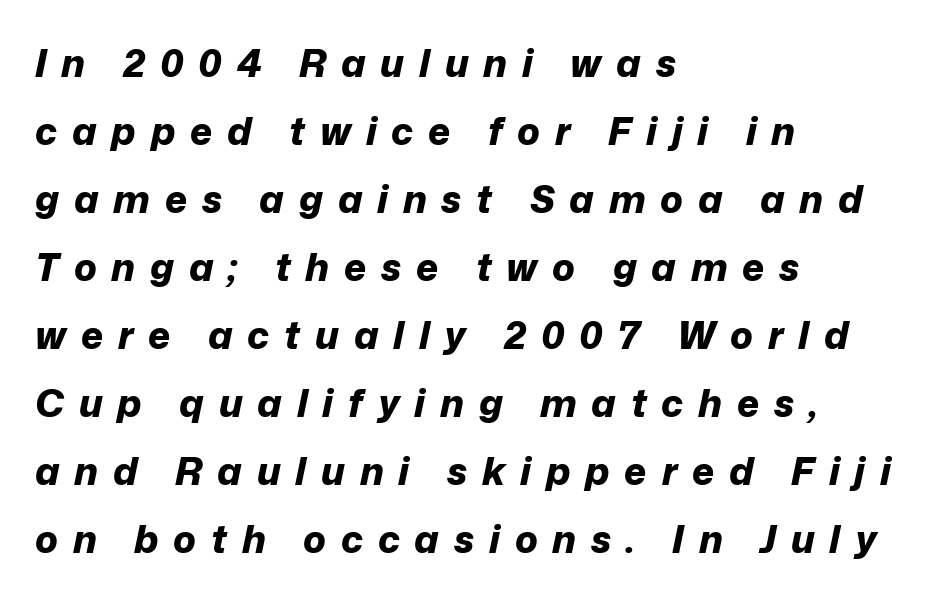
Display-style spreading of the glyphs; the letterfit is very open. You can tell it's italic because the verticals aren't actually vertical. Plenty of ink on the page — the face is bold. Each letter keeps its own natural width here, so spacing adapts to shape. Honestly, there is no underline to notice here at all.
